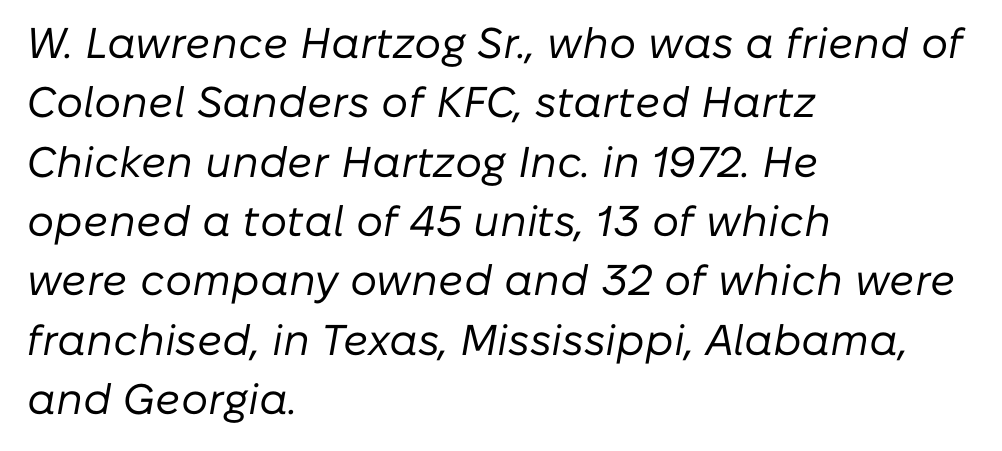
The image shows 43 px regular-weight type, italic (leaning right); set left-aligned, normal line spacing (1.38x), normal letter spacing, not underlined; low stroke contrast and a medium x-height.
